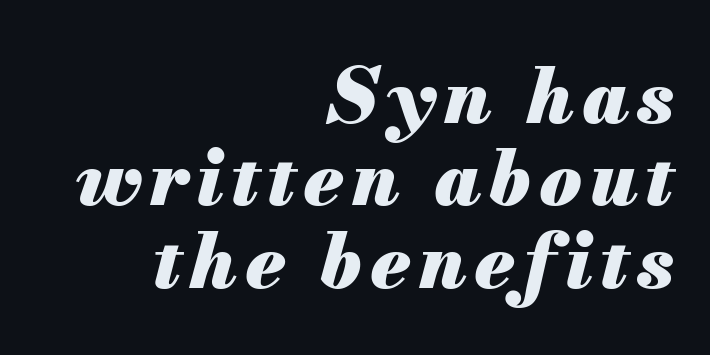
Reading down the block, your eye finds every line finishing at a fixed right position. Typographic density is high because the face is bold. Vertically, the passage feels compressed, each row crowding the next. Style check: oblique. The string is rendered with underlining switched off.
